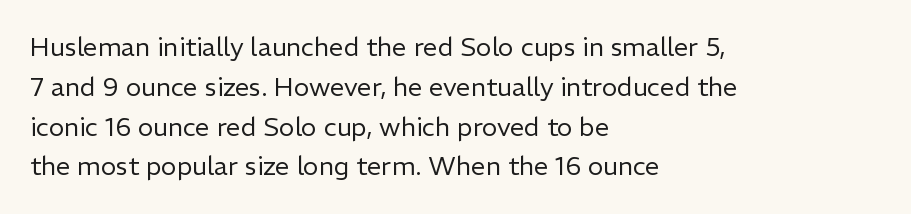
{"italic": "no", "bold": "no", "underline": "no", "align": "left", "line_spacing": "normal", "line_spacing_ratio": 1.53, "letter_spacing": "normal", "letter_spacing_em": 0.0, "glyph_px": 26}
